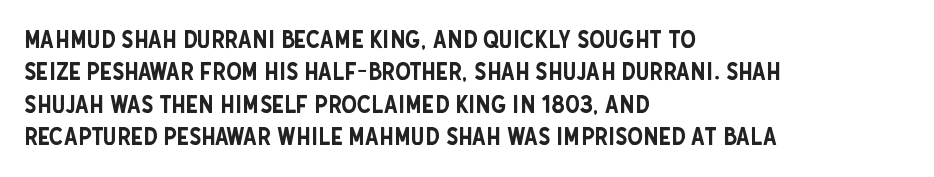
The image shows 25 px text type, upright; set left-aligned, normal line spacing (1.3x), normal letter spacing, not underlined.
